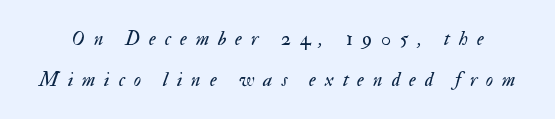
{"italic": "yes", "lean": "right", "slant_degrees": 17, "bold": "no", "underline": "no", "line_spacing": "loose", "line_spacing_ratio": 2.03, "letter_spacing": "wide", "letter_spacing_em": 0.45, "glyph_px": 20}
